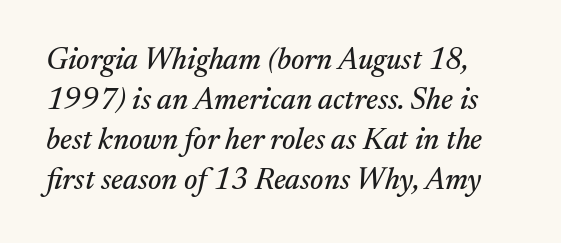
Q: Is the text italic (slanted)? A: Yes, it leans right by about 17 degrees.
Q: Is the typeface a serif or a sans-serif typeface? A: Serif.
Q: Is the text underlined? A: No.
Q: Is the spacing between letters normal or unusually wide? A: Normal.
Q: Is the spacing between lines tight, normal or loose? A: Normal.
Q: Width (condensed, normal, or wide)? A: Normal.
Q: Stroke contrast? A: Medium.
Q: x-height? A: Medium.
Q: Monospaced? A: No.
